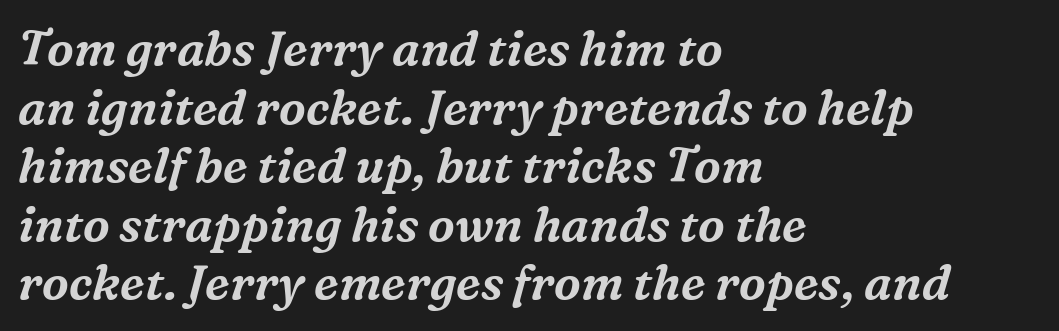
{"serif": "yes", "italic": "yes", "lean": "right", "slant_degrees": 16, "width": "normal", "stroke_contrast": "medium", "x_height": "medium", "monospaced": "no", "underline": "no", "align": "left", "line_spacing_ratio": 1.22, "letter_spacing": "normal", "letter_spacing_em": 0.0, "glyph_px": 48}
